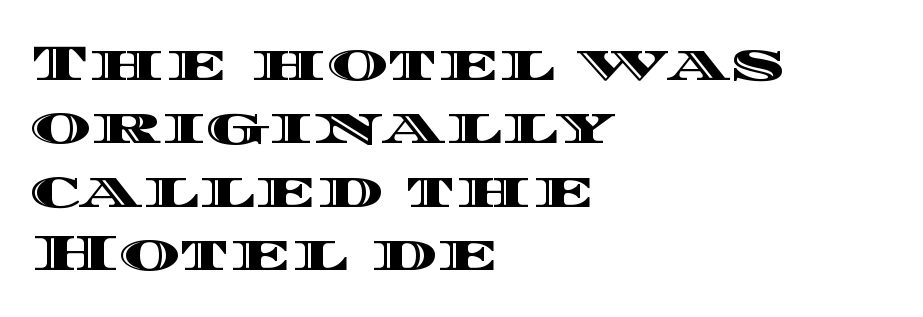
The image shows 52 px wide type, upright; set left-aligned, line spacing 1.22x, normal letter spacing, not underlined; a large x-height.
